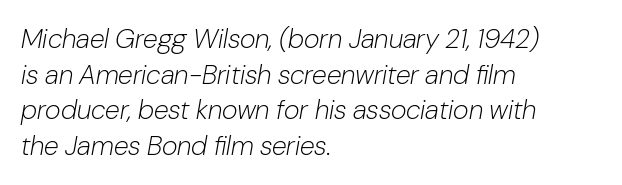
Q: Is the text bold? A: No.
Q: Is the text italic (slanted)? A: Yes, it leans right by about 10 degrees.
Q: Is the text underlined? A: No.
Q: How is the paragraph aligned? A: Left-aligned.
Q: Is the spacing between letters normal or unusually wide? A: Normal.
Q: Is the spacing between lines tight, normal or loose? A: Normal.
